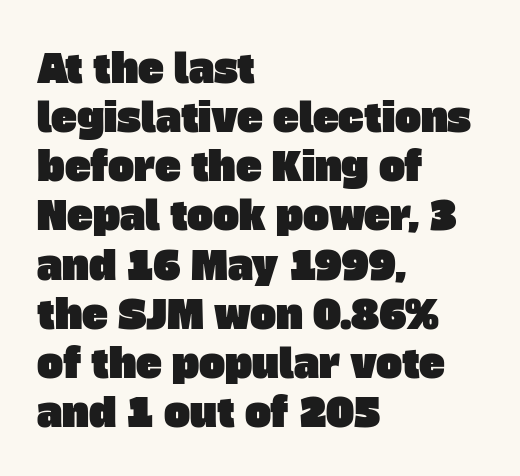
The image shows 39 px sans-serif type; set left-aligned, normal line spacing (1.26x), normal letter spacing, not underlined; low stroke contrast and a large x-height.
